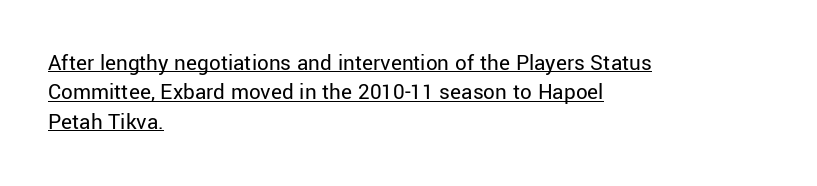
{"italic": "no", "bold": "no", "underline": "yes", "align": "left", "line_spacing": "normal", "line_spacing_ratio": 1.28, "letter_spacing": "normal", "letter_spacing_em": 0.0, "glyph_px": 23}
